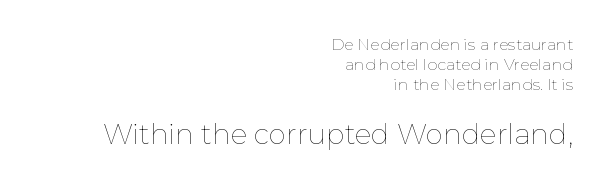
The face used here appears at its bigger size in the lower chunk. Glyph-to-glyph distance matches everyday printed text. Line endings align vertically; line beginnings do not. The string is rendered with underlining switched off. Posture: vertical. The block of text has a typical density, with ordinary space between rows.
